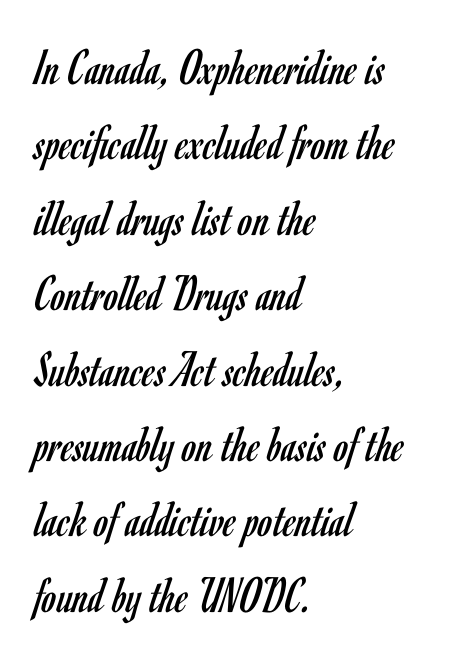
Q: Is the text bold? A: No.
Q: Is the text italic (slanted)? A: Yes.
Q: Is the typeface a serif or a sans-serif typeface? A: Sans-serif.
Q: Is the text underlined? A: No.
Q: How is the paragraph aligned? A: Left-aligned.
Q: Is the spacing between letters normal or unusually wide? A: Normal.
Q: Is the spacing between lines tight, normal or loose? A: Normal.
Q: Width (condensed, normal, or wide)? A: Condensed.
Q: Stroke contrast? A: Low.
Q: x-height? A: Small.
Q: Monospaced? A: No.
